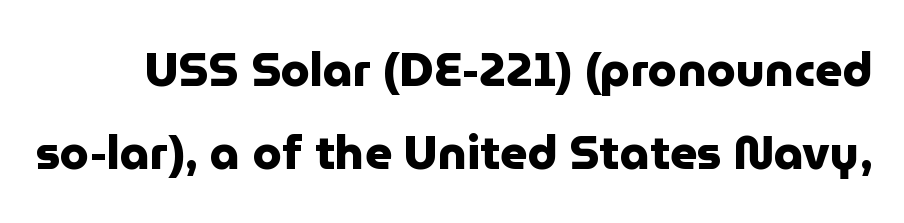
Heft: maximum for text — a bold. A clean baseline with only descenders dipping below it. Letter spacing: default. Ascenders rise straight up at ninety degrees. Regarding serifs, this sample does without them.
